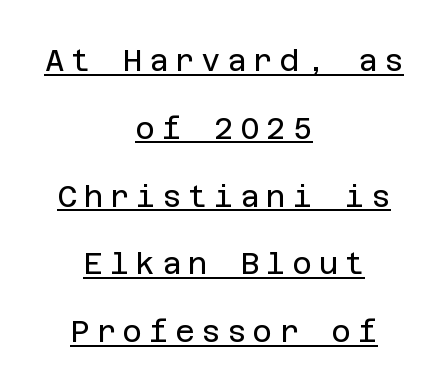
The image shows 30 px regular-weight sans-serif type, upright; set centered, loose line spacing (2.26x), unusually wide letter spacing (+0.22 em), underlined; low stroke contrast and a large x-height.
